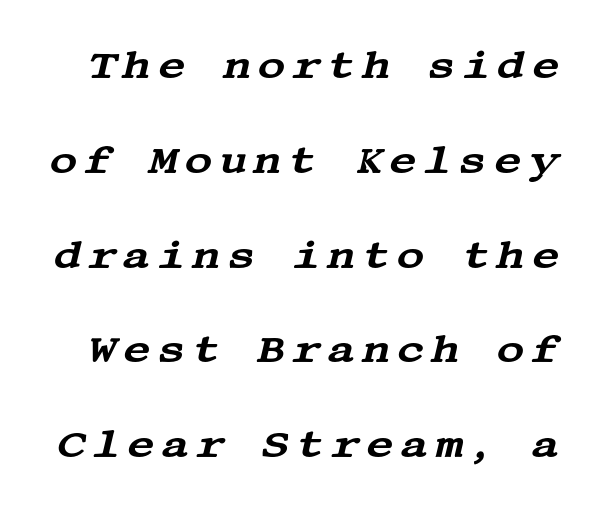
The image shows 39 px wide serif type, italic (leaning right); set loose line spacing (2.43x), not underlined; medium stroke contrast and a large x-height.
